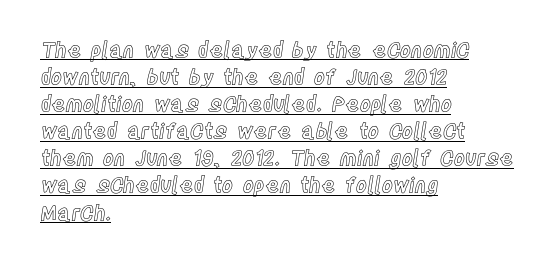
Has an underline been added? It has. If you measured baseline to baseline, you'd find a middling distance. A student would call this left alignment; a typographer would say flush left, rag right. Honestly, the letter spacing is just normal — you wouldn't notice it.
